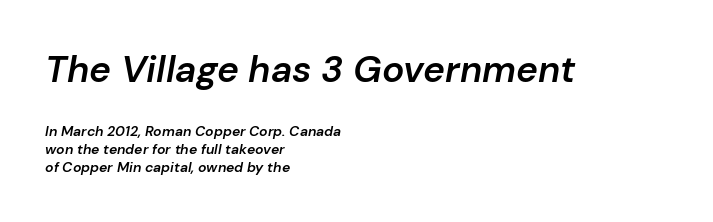
Characters are canted at an angle relative to the baseline's perpendicular. The paragraph shown leans on its left margin. Observe the ordinary spacing: letters are neighbours, not strangers. Nobody drew a line under any word here. Normally led — the rows are evenly, conventionally spaced. Its strokes are somewhat broadened, the hallmark of semibold type.
